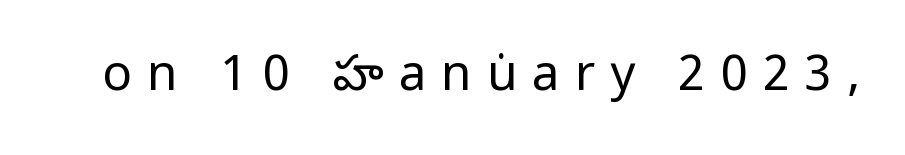
{"serif": "no", "italic": "no", "bold": "no", "weight": "regular", "width": "condensed", "stroke_contrast": "low", "x_height": "large", "monospaced": "no", "underline": "no", "letter_spacing": "wide", "letter_spacing_em": 0.31, "glyph_px": 49}
